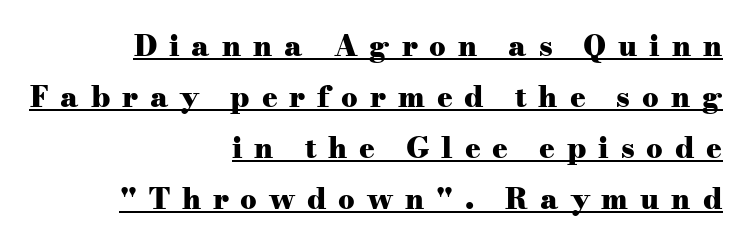
Students, observe the line beneath the letters — that is underlining. Is the block centered? No — it sits flush against the right margin. Heavy-handed strokes throughout: this text is bold. Display-style spreading of the glyphs; the letterfit is very open. The typography opts for an upright posture over an oblique one. Type style note: has serifs.
